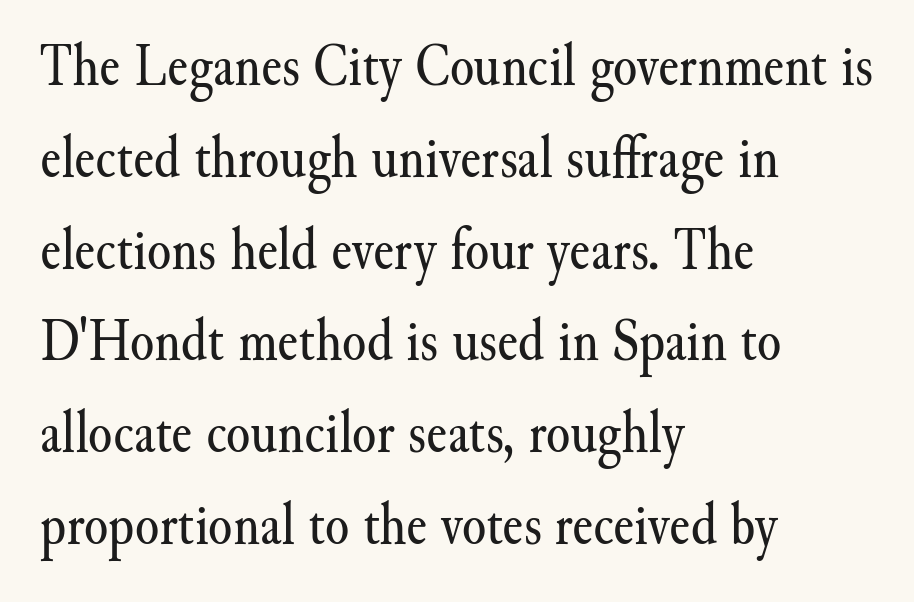
{"serif": "yes", "italic": "no", "bold": "no", "weight": "regular", "width": "normal", "stroke_contrast": "medium", "x_height": "small", "monospaced": "no", "underline": "no", "align": "left", "line_spacing": "normal", "line_spacing_ratio": 1.48, "letter_spacing": "normal", "letter_spacing_em": 0.0, "glyph_px": 62}
